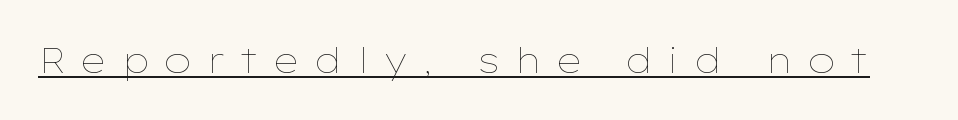
Weight: not bold — regular or lighter. The passage shown is typed in a proportional face where columns would drift. The type is letterspaced generously, with wide tracking. Vertical strokes here are truly vertical.
